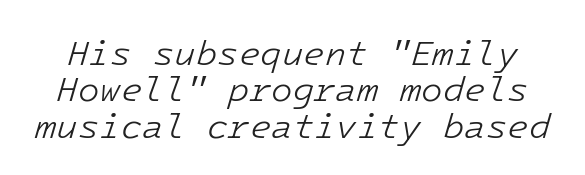
The image shows 35 px light type, italic (leaning right), monospaced; set tight line spacing (1.04x), normal letter spacing, not underlined; low stroke contrast and a medium x-height.
